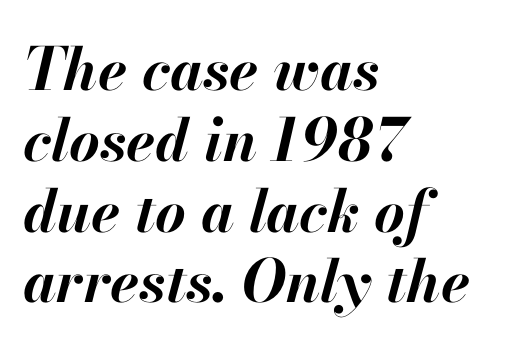
Which margin do the lines hug? The left one — the right edge is uneven. The words here are not underlined. Typographic density is high because the face is bold. Glyph-to-glyph distance matches everyday printed text. These lines were composed using italics.
